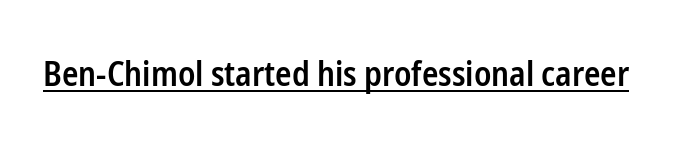
{"serif": "no", "italic": "no", "bold": "semi", "weight": "semibold", "width": "condensed", "stroke_contrast": "low", "x_height": "medium", "monospaced": "no", "underline": "yes", "letter_spacing": "normal", "letter_spacing_em": 0.0, "glyph_px": 34}
